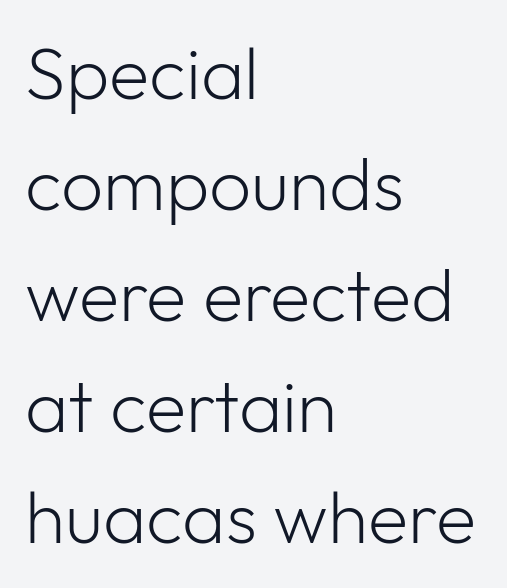
Italic? Not at all — the glyphs are vertical. Quick note: interline space is typical. Honestly, the letter spacing is just normal — you wouldn't notice it. These lines are rendered in a variable-pitch font. The glyphs are unaccompanied by any horizontal stroke below them. Horizontally, the lines are justified to the leading edge only.
